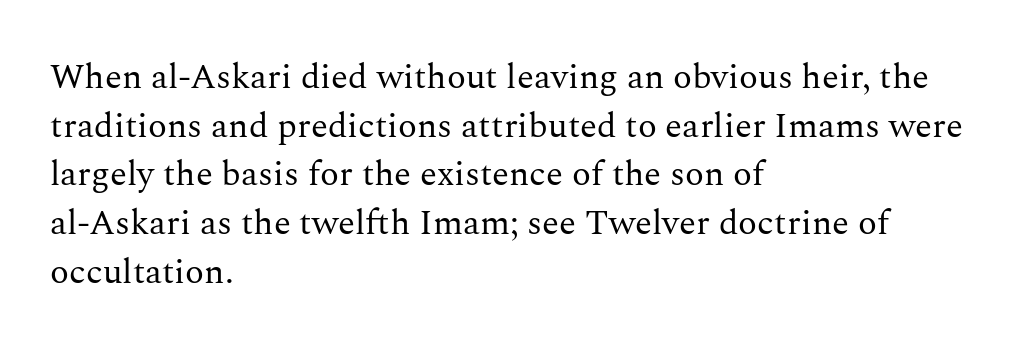
{"serif": "yes", "italic": "no", "bold": "no", "weight": "regular", "width": "normal", "stroke_contrast": "medium", "x_height": "medium", "monospaced": "no", "underline": "no", "align": "left", "line_spacing": "normal", "line_spacing_ratio": 1.39, "letter_spacing": "normal", "letter_spacing_em": 0.0, "glyph_px": 35}
